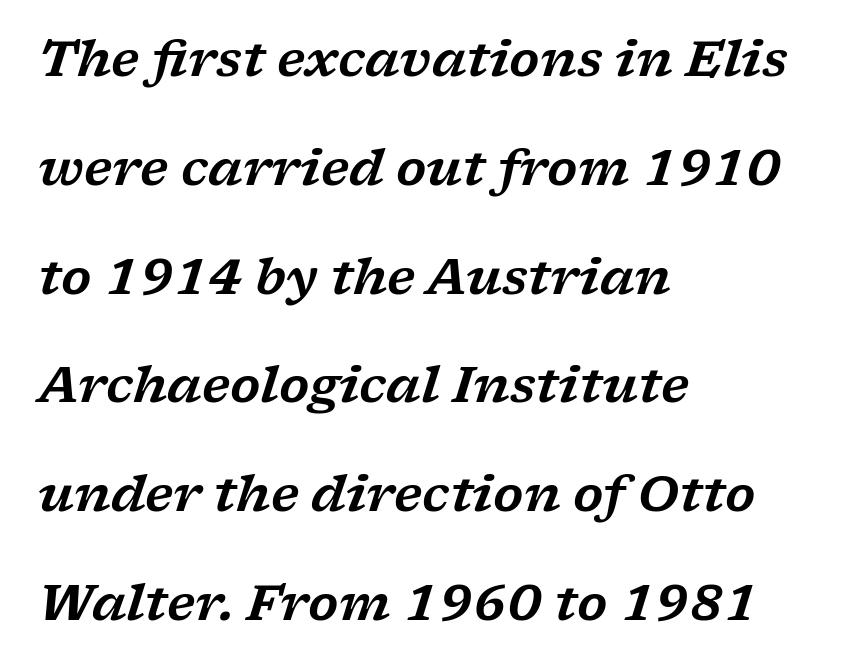
Does the lettering tilt? It does — this is italic. Successive baselines arrive slowly, with a big drop between each. These lines keep a tight, regular rhythm from letter to letter. These lines are composed in type with serifs. Teacher's note: observe the even left margin — that is flush-left alignment. Each row of text sits above clean, open space.
